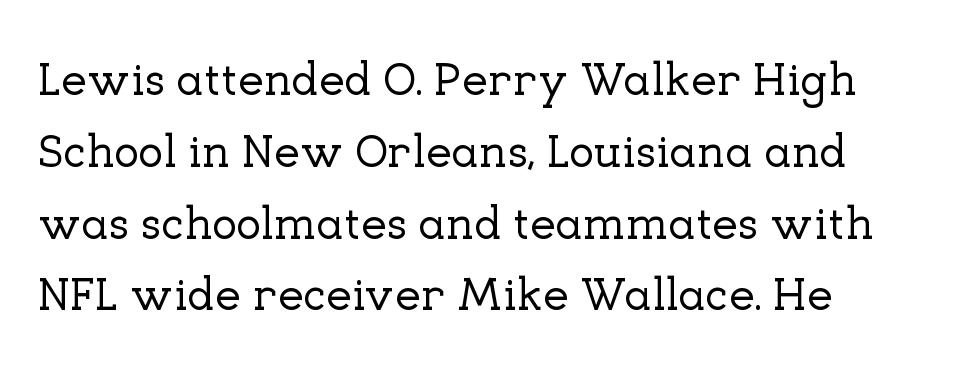
Q: Is the text italic (slanted)? A: No, it is upright.
Q: Is the typeface a serif or a sans-serif typeface? A: Serif.
Q: Is the text underlined? A: No.
Q: How is the paragraph aligned? A: Left-aligned.
Q: Is the spacing between letters normal or unusually wide? A: Normal.
Q: Is the spacing between lines tight, normal or loose? A: Normal.
Q: Width (condensed, normal, or wide)? A: Normal.
Q: Stroke contrast? A: Low.
Q: x-height? A: Medium.
Q: Monospaced? A: No.
